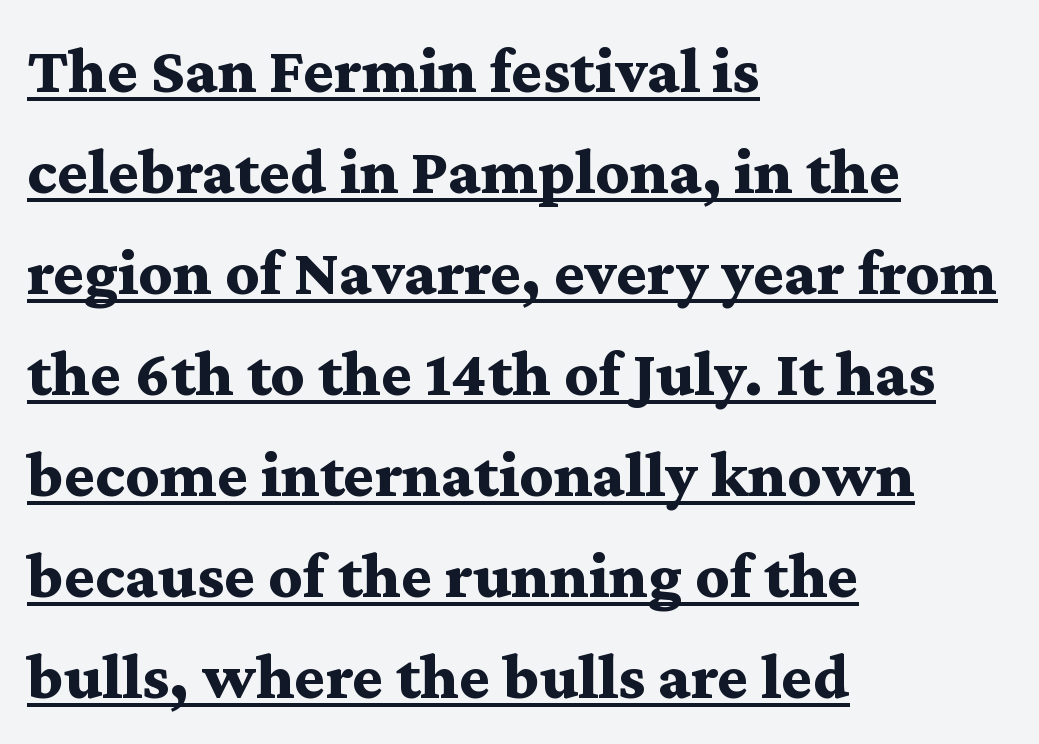
{"serif": "yes", "italic": "no", "bold": "yes", "weight": "bold", "width": "wide", "stroke_contrast": "medium", "x_height": "medium", "monospaced": "no", "underline": "yes", "align": "left", "line_spacing": "normal", "line_spacing_ratio": 1.53, "letter_spacing": "normal", "letter_spacing_em": 0.0, "glyph_px": 66}
